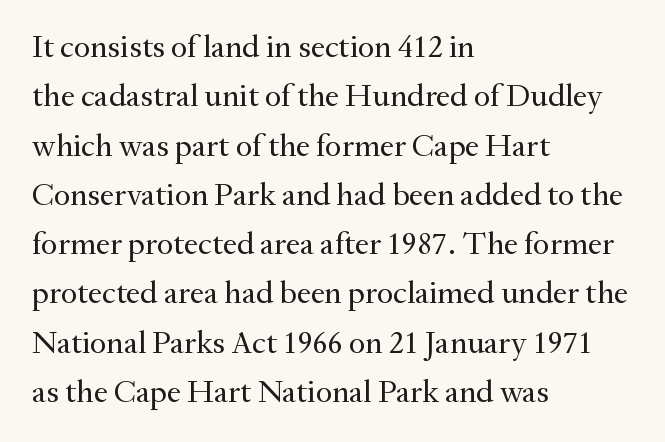
{"serif": "yes", "italic": "no", "bold": "no", "weight": "regular", "width": "normal", "stroke_contrast": "medium", "x_height": "small", "monospaced": "no", "underline": "no", "align": "left", "line_spacing": "normal", "line_spacing_ratio": 1.54, "letter_spacing": "normal", "letter_spacing_em": 0.0, "glyph_px": 32}
